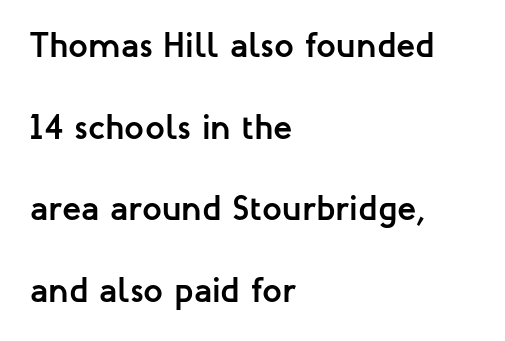
Q: Is the text bold? A: Yes.
Q: Is the text italic (slanted)? A: No, it is upright.
Q: Is the typeface a serif or a sans-serif typeface? A: Sans-serif.
Q: Is the text underlined? A: No.
Q: How is the paragraph aligned? A: Left-aligned.
Q: Is the spacing between letters normal or unusually wide? A: Normal.
Q: Is the spacing between lines tight, normal or loose? A: Loose.
Q: Width (condensed, normal, or wide)? A: Normal.
Q: Stroke contrast? A: Low.
Q: x-height? A: Medium.
Q: Monospaced? A: No.
